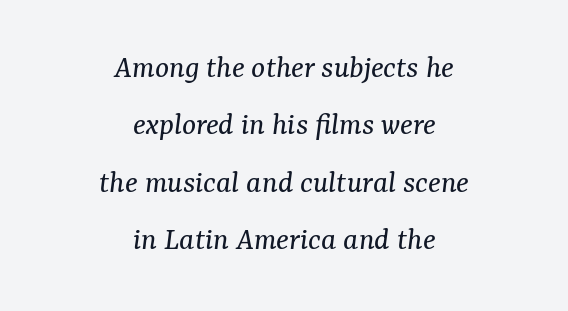
{"serif": "yes", "italic": "yes", "lean": "right", "slant_degrees": 7, "bold": "no", "weight": "regular", "width": "normal", "stroke_contrast": "medium", "x_height": "medium", "monospaced": "no", "underline": "no", "align": "center", "line_spacing_ratio": 1.74, "letter_spacing": "normal", "letter_spacing_em": 0.0, "glyph_px": 33}
